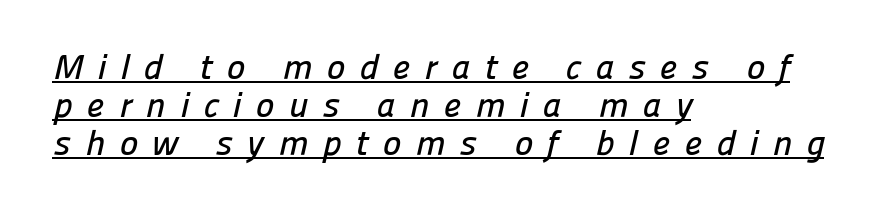
The line-height multiplier appears low, near solid setting. These lines are rendered in a variable-pitch font. Casual observation: everything's shoved over to the left. The glyphs are accompanied by a horizontal stroke just below them. Words appear elongated and porous because spacing is wide. Each letter's strokes conclude bluntly, with no projecting serifs.
